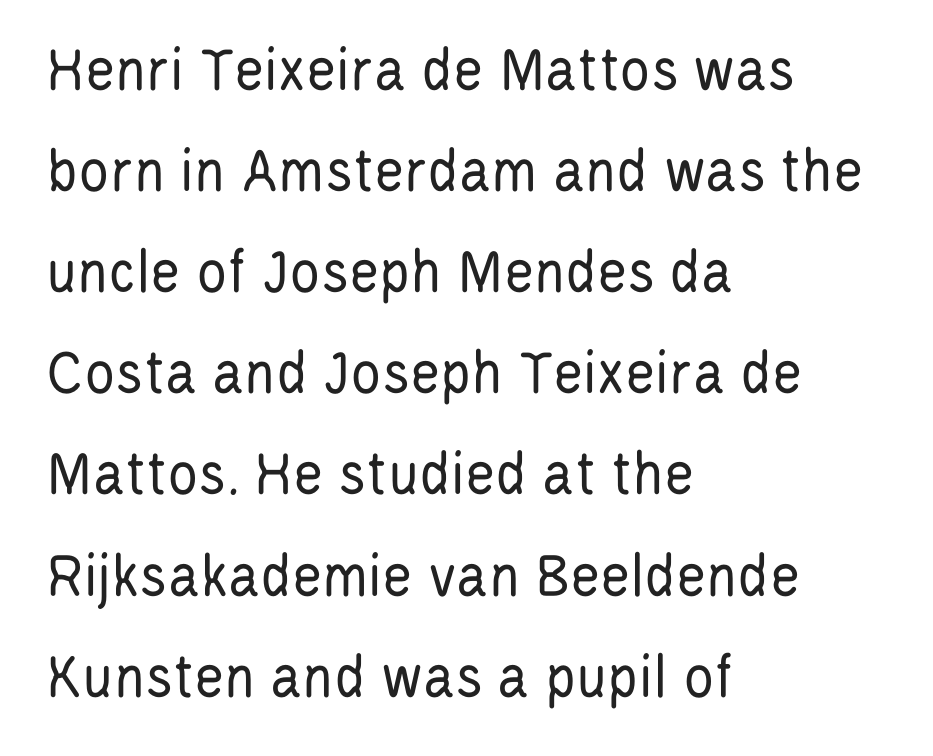
Students, note that the glyphs here touch the page at normal intervals. Has an underline been added? It has not. Note the varied advance widths — an 'i' is clearly narrower than an 'm'. This sample uses an upright cut, with every glyph sitting square on the baseline. Look at the bottom of the vertical strokes: they stop flat, with no serifs.
